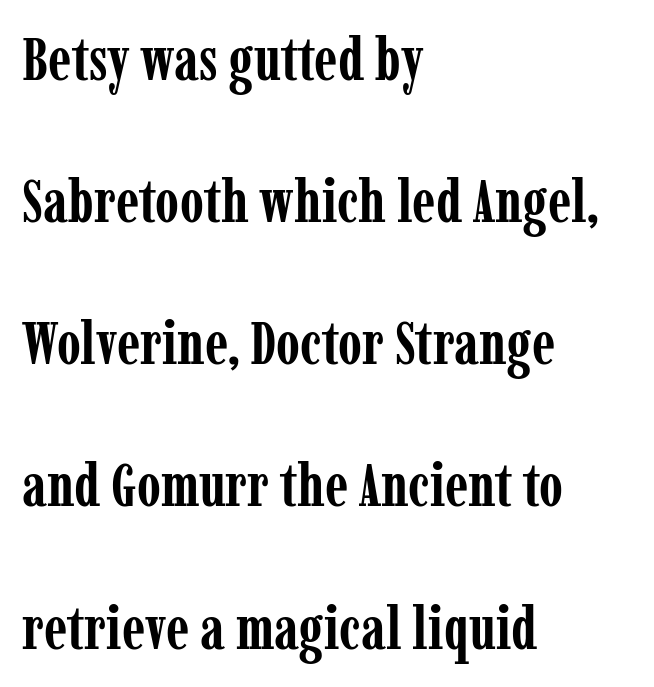
The image shows 61 px semibold, condensed serif type, upright; set left-aligned, loose line spacing (2.33x), normal letter spacing, not underlined; low stroke contrast and a medium x-height.
